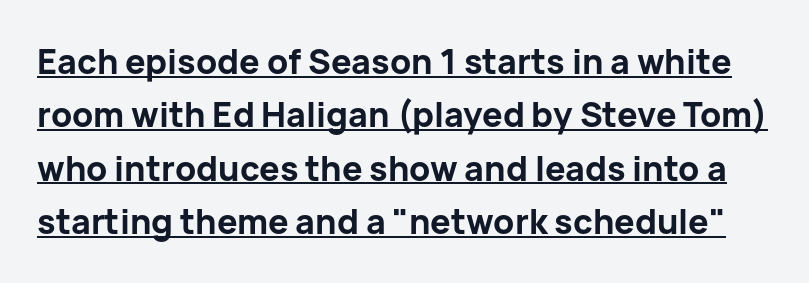
{"serif": "no", "italic": "no", "bold": "yes", "weight": "bold", "width": "normal", "stroke_contrast": "low", "x_height": "medium", "monospaced": "no", "underline": "yes", "line_spacing": "normal", "line_spacing_ratio": 1.57, "letter_spacing": "normal", "letter_spacing_em": 0.0, "glyph_px": 34}
